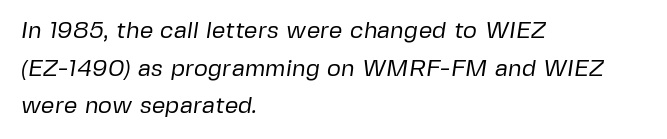
The image shows 24 px text type; set left-aligned, normal line spacing (1.57x), normal letter spacing, not underlined.
